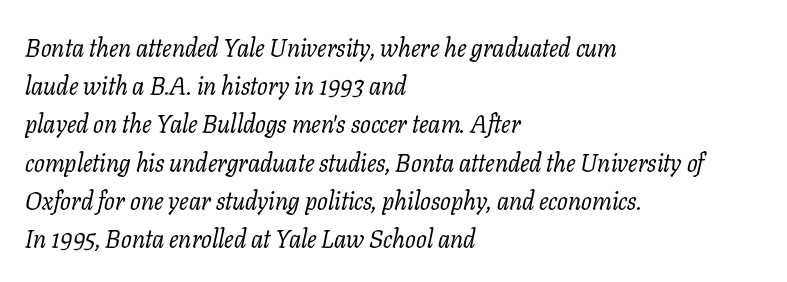
The image shows 25 px text type, italic (leaning right); set left-aligned, normal line spacing (1.53x), normal letter spacing, not underlined.
